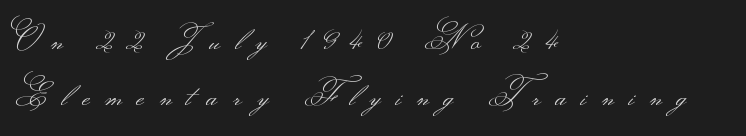
{"serif": "no", "bold": "no", "weight": "light", "width": "wide", "stroke_contrast": "medium", "monospaced": "no", "underline": "no", "align": "left", "line_spacing_ratio": 1.86, "letter_spacing": "wide", "letter_spacing_em": 0.5, "glyph_px": 30}
